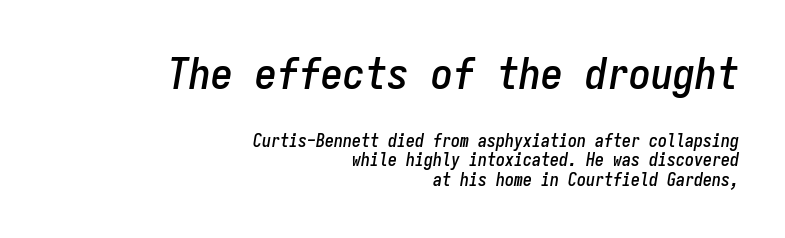
The image shows 44 px condensed type, italic (leaning right), monospaced; set right-aligned, tight line spacing (1.08x), normal letter spacing, not underlined; the first (top) block is 2.44x larger; low stroke contrast and a medium x-height.
